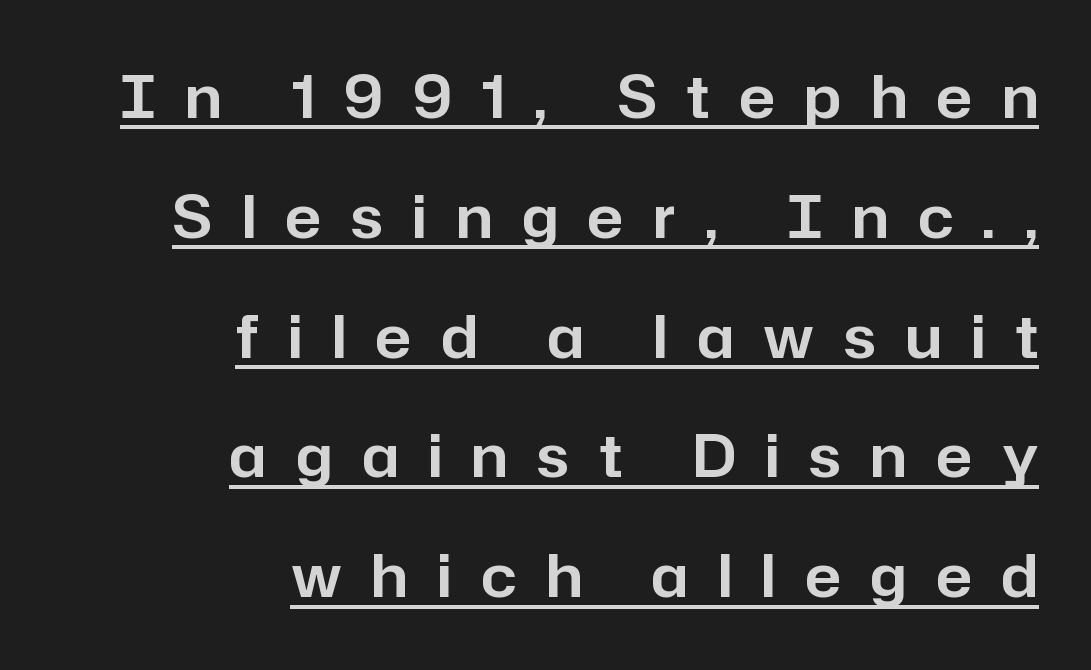
The image shows 59 px sans-serif type, upright; set right-aligned, loose line spacing (2.03x), unusually wide letter spacing (+0.5 em), underlined; low stroke contrast and a medium x-height.
